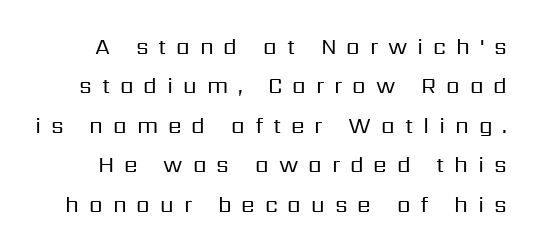
Q: Is the text bold? A: No.
Q: Is the text italic (slanted)? A: No, it is upright.
Q: Is the text underlined? A: No.
Q: Is the spacing between letters normal or unusually wide? A: Unusually wide.
